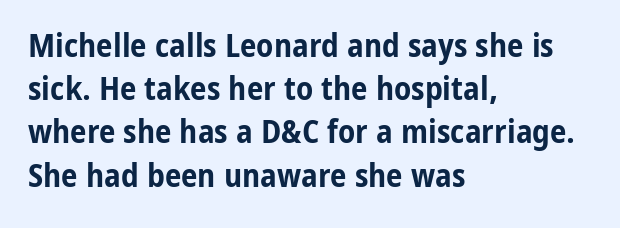
The image shows 33 px bold, condensed sans-serif type, upright; set left-aligned, normal line spacing (1.31x), normal letter spacing, not underlined; low stroke contrast and a medium x-height.
